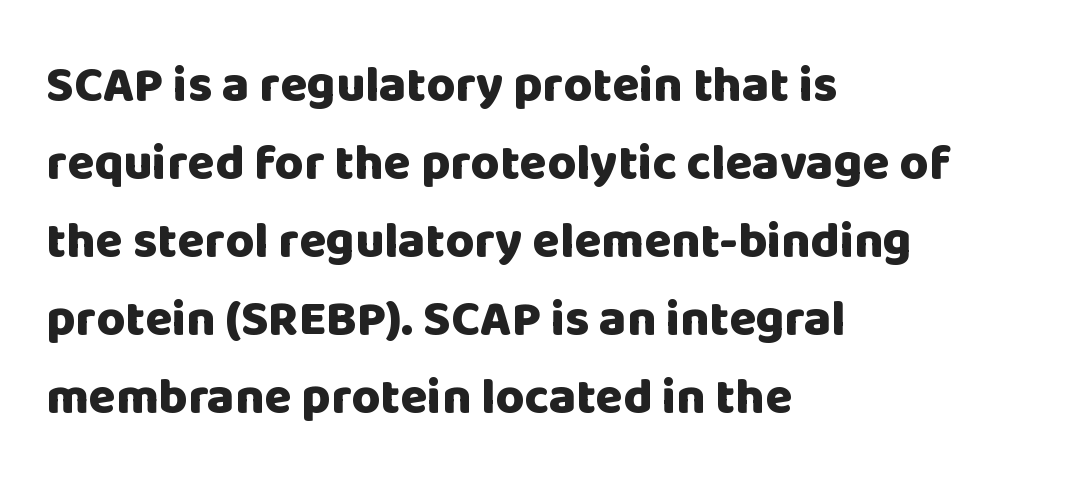
To sum up the face: it is a sans, with no serifs. Horizontally, the lines are justified to the leading edge only. In terms of letterspacing, this is plain default setting. The lines sit at an ordinary, default distance from one another. Vertical strokes here are truly vertical.
